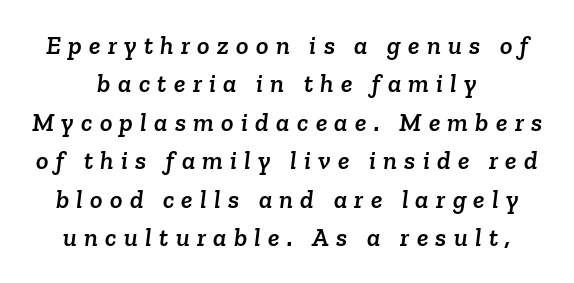
The image shows 26 px text type; set centered, normal line spacing (1.48x), unusually wide letter spacing (+0.28 em), not underlined.
